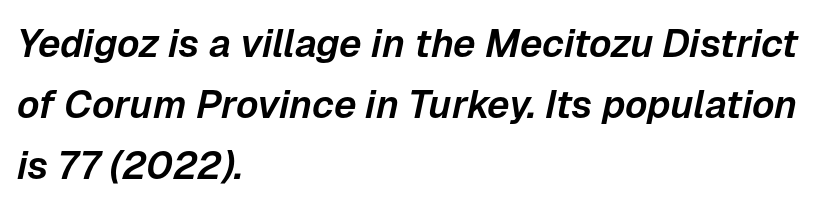
{"italic": "yes", "lean": "right", "slant_degrees": 12, "width": "normal", "stroke_contrast": "low", "x_height": "medium", "monospaced": "no", "underline": "no", "align": "left", "line_spacing": "normal", "line_spacing_ratio": 1.57, "letter_spacing": "normal", "letter_spacing_em": 0.0, "glyph_px": 39}
